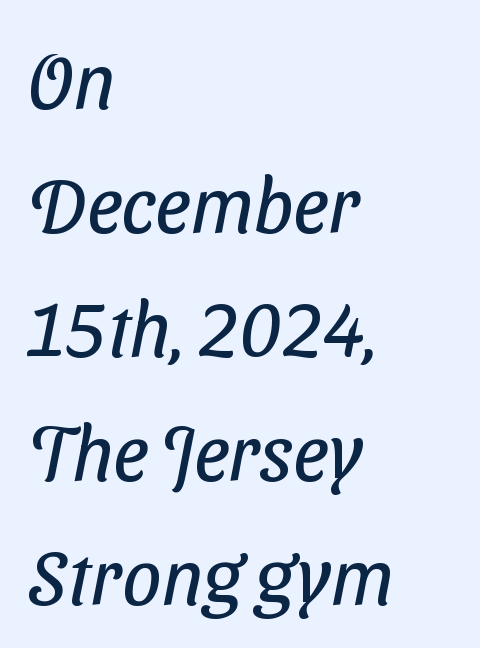
Q: Is the text bold? A: No.
Q: Is the typeface a serif or a sans-serif typeface? A: Sans-serif.
Q: Is the text underlined? A: No.
Q: How is the paragraph aligned? A: Left-aligned.
Q: Is the spacing between letters normal or unusually wide? A: Normal.
Q: Is the spacing between lines tight, normal or loose? A: Normal.
Q: Width (condensed, normal, or wide)? A: Condensed.
Q: Stroke contrast? A: Low.
Q: x-height? A: Medium.
Q: Monospaced? A: No.
